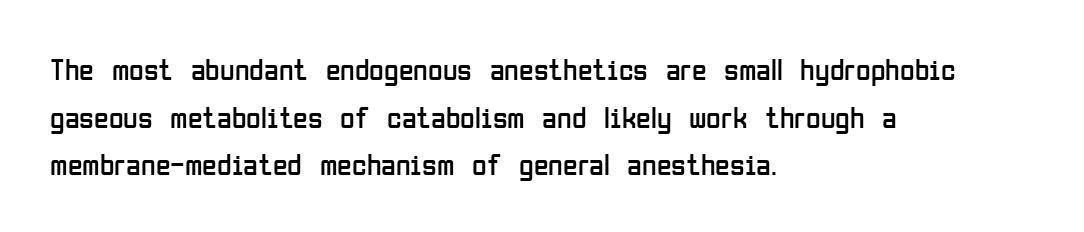
Casual observation: everything's shoved over to the left. Tracking here is standard; glyphs follow each other at the usual distance. The block of text has a typical density, with ordinary space between rows. In terms of letterform style, serifs are entirely absent.
